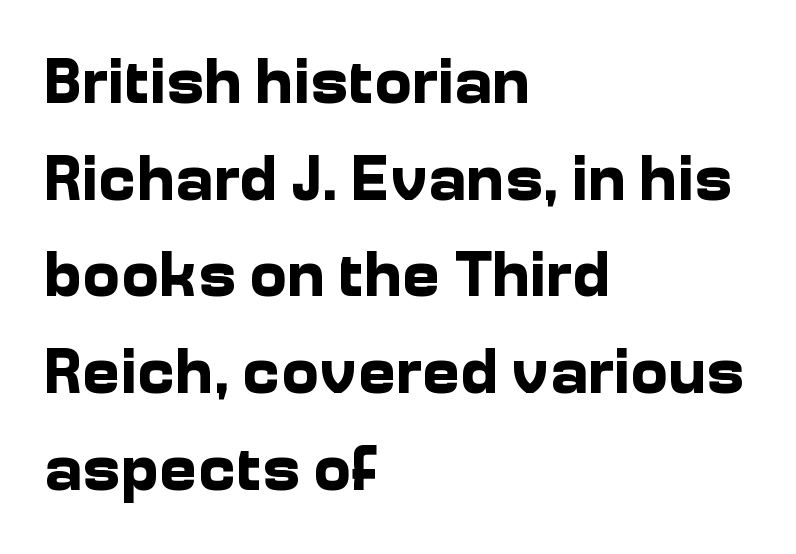
Q: Is the text bold? A: Yes.
Q: Is the text italic (slanted)? A: No, it is upright.
Q: Is the typeface a serif or a sans-serif typeface? A: Sans-serif.
Q: Is the text underlined? A: No.
Q: How is the paragraph aligned? A: Left-aligned.
Q: Is the spacing between letters normal or unusually wide? A: Normal.
Q: Is the spacing between lines tight, normal or loose? A: Normal.
Q: Width (condensed, normal, or wide)? A: Normal.
Q: Stroke contrast? A: Low.
Q: x-height? A: Medium.
Q: Monospaced? A: No.
